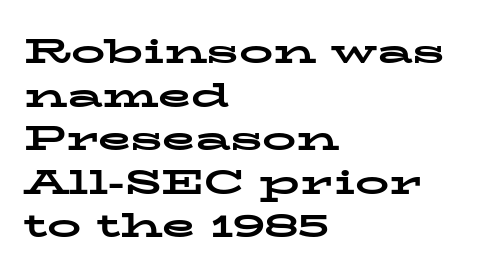
Which margin do the lines hug? The left one — the right edge is uneven. The words here are not underlined. Is the type bold? Yes — the strokes are clearly thick and heavy. This is serif lettering, the kind often seen in printed books.
